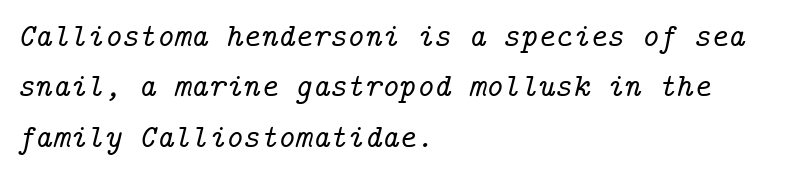
Q: Is the text italic (slanted)? A: Yes, it leans right by about 14 degrees.
Q: Is the typeface a serif or a sans-serif typeface? A: Serif.
Q: Is the text underlined? A: No.
Q: How is the paragraph aligned? A: Left-aligned.
Q: Is the spacing between letters normal or unusually wide? A: Normal.
Q: Is the spacing between lines tight, normal or loose? A: Normal.
Q: Width (condensed, normal, or wide)? A: Normal.
Q: Stroke contrast? A: Low.
Q: x-height? A: Medium.
